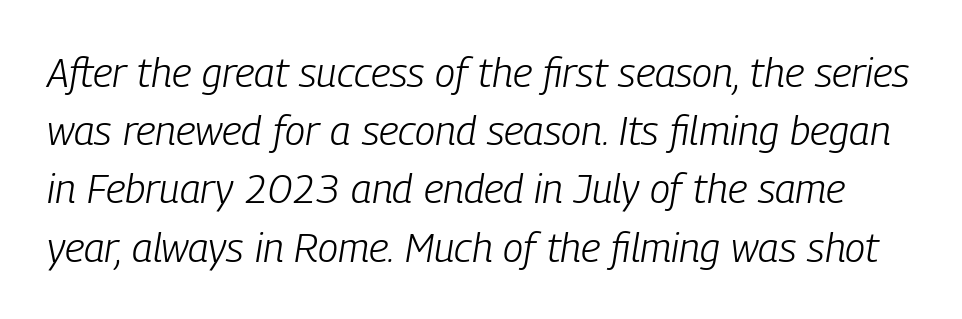
Q: Is the text bold? A: No.
Q: Is the text italic (slanted)? A: Yes, it leans right by about 9 degrees.
Q: Is the text underlined? A: No.
Q: Is the spacing between letters normal or unusually wide? A: Normal.
Q: Is the spacing between lines tight, normal or loose? A: Normal.
Q: Width (condensed, normal, or wide)? A: Condensed.
Q: Stroke contrast? A: Low.
Q: x-height? A: Medium.
Q: Monospaced? A: No.
